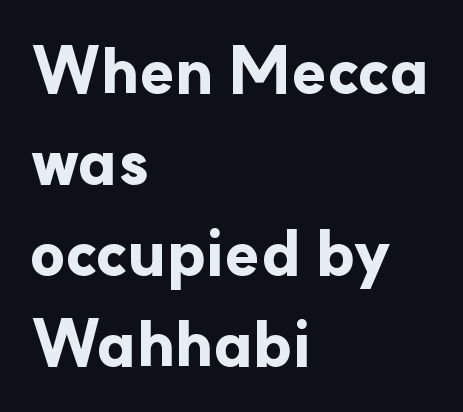
{"serif": "no", "italic": "no", "bold": "yes", "weight": "bold", "width": "normal", "stroke_contrast": "low", "x_height": "small", "monospaced": "no", "underline": "no", "align": "left", "line_spacing": "normal", "line_spacing_ratio": 1.42, "letter_spacing": "normal", "letter_spacing_em": 0.0, "glyph_px": 64}
